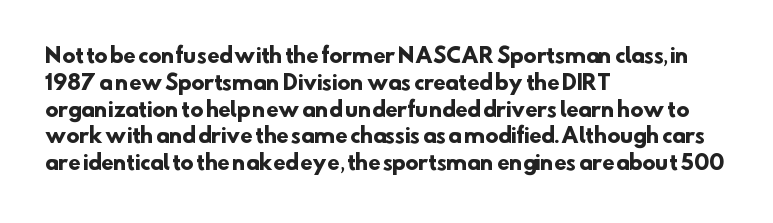
Q: Is the text bold? A: Yes.
Q: Is the text underlined? A: No.
Q: How is the paragraph aligned? A: Left-aligned.
Q: Is the spacing between letters normal or unusually wide? A: Normal.
Q: Is the spacing between lines tight, normal or loose? A: Normal.
